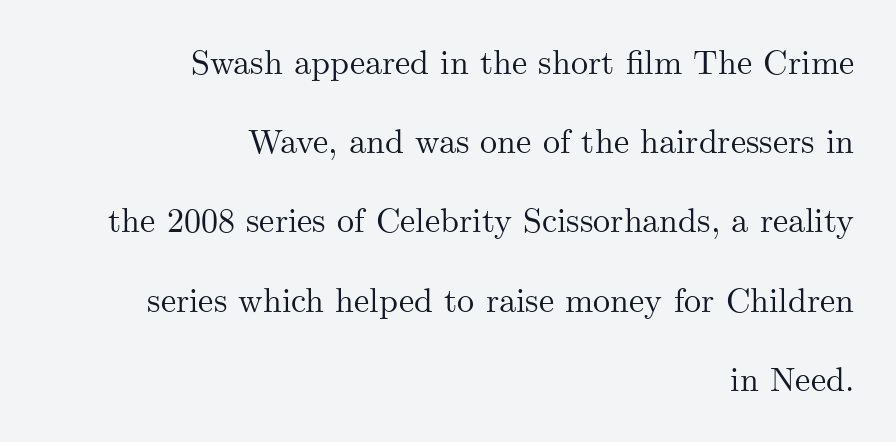
The image shows 34 px serif type, upright; set right-aligned, loose line spacing (2.33x), normal letter spacing, not underlined; medium stroke contrast and a small x-height.
